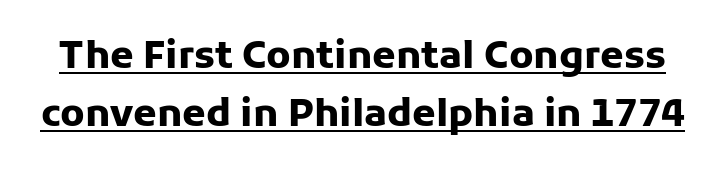
{"serif": "no", "italic": "no", "bold": "yes", "weight": "heavy", "width": "normal", "stroke_contrast": "low", "x_height": "medium", "monospaced": "no", "underline": "yes", "line_spacing": "normal", "line_spacing_ratio": 1.53, "letter_spacing": "normal", "letter_spacing_em": 0.0, "glyph_px": 38}
